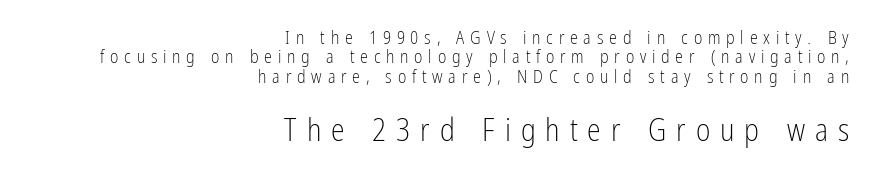
Q: Is the text bold? A: No.
Q: Is the text italic (slanted)? A: No, it is upright.
Q: Is the typeface a serif or a sans-serif typeface? A: Sans-serif.
Q: Is the text underlined? A: No.
Q: How is the paragraph aligned? A: Right-aligned.
Q: Is the spacing between letters normal or unusually wide? A: Unusually wide.
Q: Is the spacing between lines tight, normal or loose? A: Tight.
Q: Which block of text is set in a larger size, the first (top) or the second (bottom)? A: The second (bottom) one.
Q: Width (condensed, normal, or wide)? A: Condensed.
Q: Stroke contrast? A: Low.
Q: x-height? A: Medium.
Q: Monospaced? A: No.
